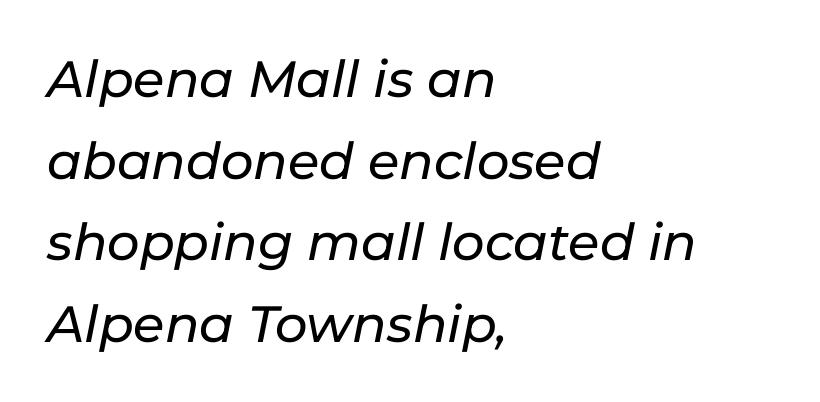
Q: Is the text italic (slanted)? A: Yes, it leans right by about 11 degrees.
Q: Is the text underlined? A: No.
Q: How is the paragraph aligned? A: Left-aligned.
Q: Is the spacing between letters normal or unusually wide? A: Normal.
Q: Is the spacing between lines tight, normal or loose? A: Normal.
Q: Width (condensed, normal, or wide)? A: Normal.
Q: Stroke contrast? A: Low.
Q: x-height? A: Medium.
Q: Monospaced? A: No.
